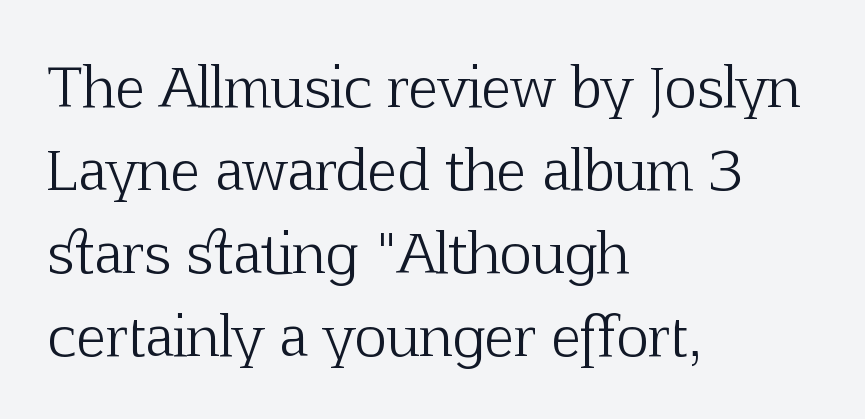
Rows of type keep a routine distance in the vertical direction. The specimen reads as upright at a glance. Left-aligned paragraph, ragged on the right. Ink coverage per letter is moderate at most. Serifs: yes, visible at the terminals of the letterforms.
